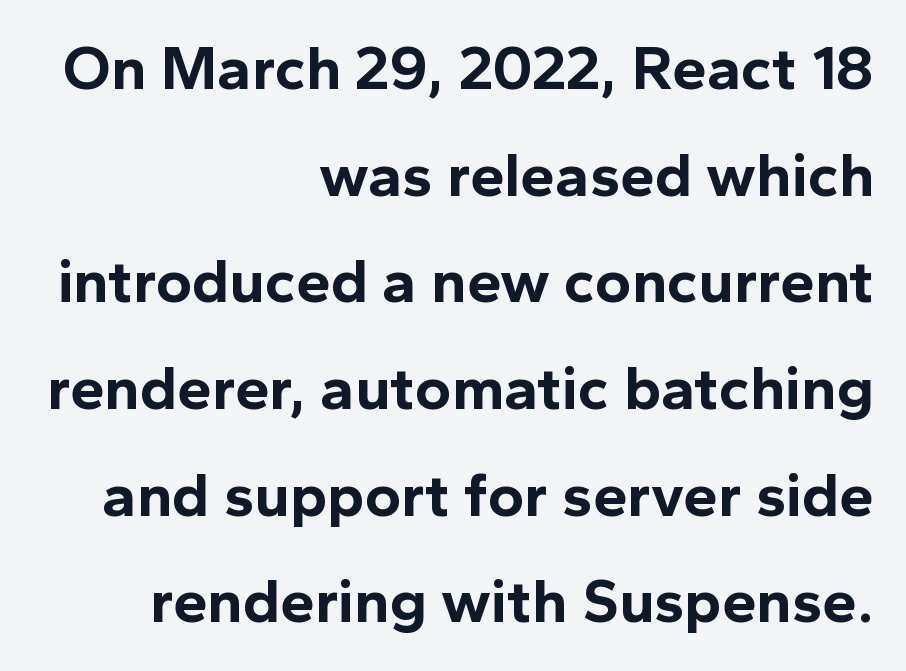
{"serif": "no", "italic": "no", "bold": "yes", "weight": "bold", "width": "normal", "x_height": "medium", "monospaced": "no", "underline": "no", "align": "right", "line_spacing_ratio": 1.72, "letter_spacing": "normal", "letter_spacing_em": 0.0, "glyph_px": 62}
